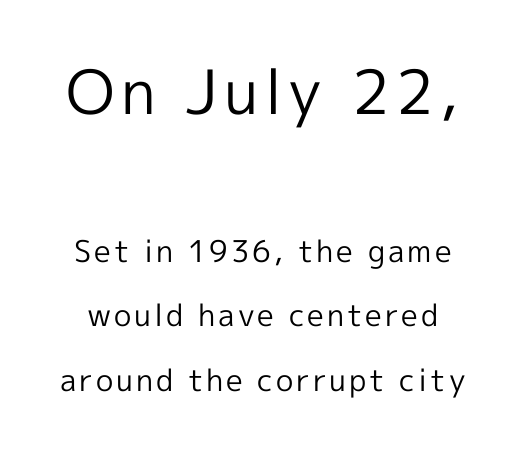
The image shows 61 px regular-weight sans-serif type, upright; set loose line spacing (2.16x), not underlined; the first (top) block is 2.03x larger; a medium x-height.
